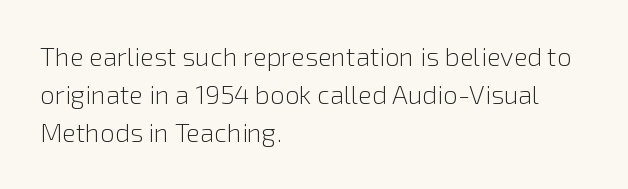
The vertical gap from one line to the next is medium. Quick note: underline off. The characters are drawn with everyday or finer stroke widths. A typesetter would mark this as roman, not italic. Caption: multi-line text, flush left, ragged right.
